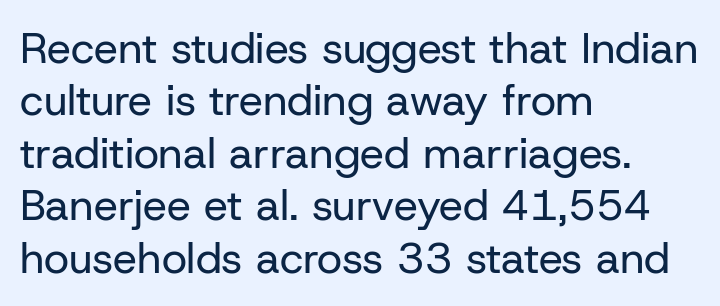
The image shows 43 px regular-weight sans-serif type, upright; set left-aligned, line spacing 1.22x, normal letter spacing, not underlined; low stroke contrast and a medium x-height.
